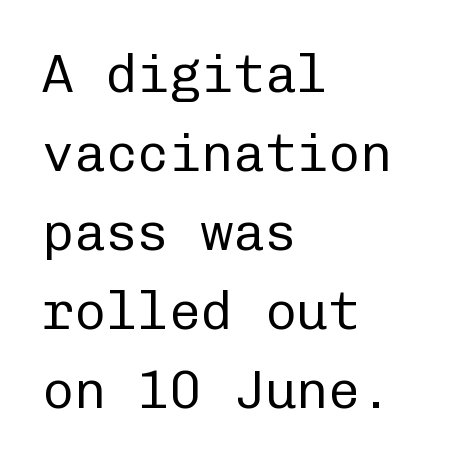
Q: Is the text bold? A: No.
Q: Is the text italic (slanted)? A: No, it is upright.
Q: Is the typeface a serif or a sans-serif typeface? A: Sans-serif.
Q: Is the text underlined? A: No.
Q: How is the paragraph aligned? A: Left-aligned.
Q: Is the spacing between letters normal or unusually wide? A: Normal.
Q: Is the spacing between lines tight, normal or loose? A: Normal.
Q: Width (condensed, normal, or wide)? A: Normal.
Q: Stroke contrast? A: Low.
Q: x-height? A: Medium.
Q: Monospaced? A: Yes.
